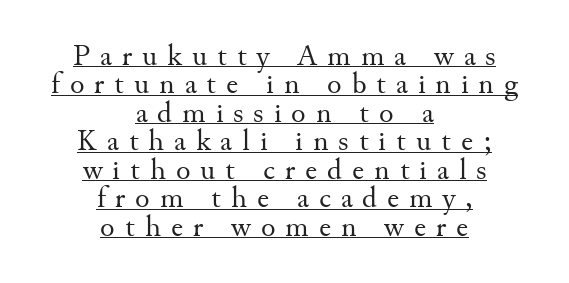
Serif or sans? Serif — the stroke terminals have little feet. When letters stand straight like this, we call the style roman or upright. The paragraph has two soft edges and a firm central axis. One glance says dense: line gaps are narrower than usual. The face used here appears with an underline applied.
